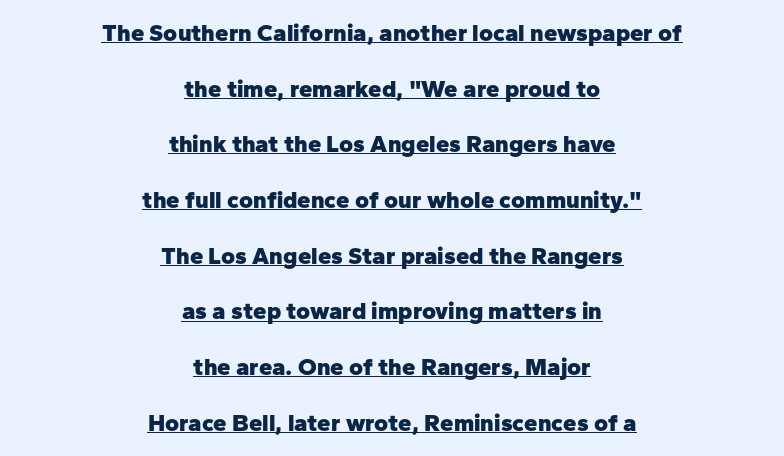
The image shows 24 px bold type, upright; set centered, loose line spacing (2.32x), normal letter spacing, underlined.
